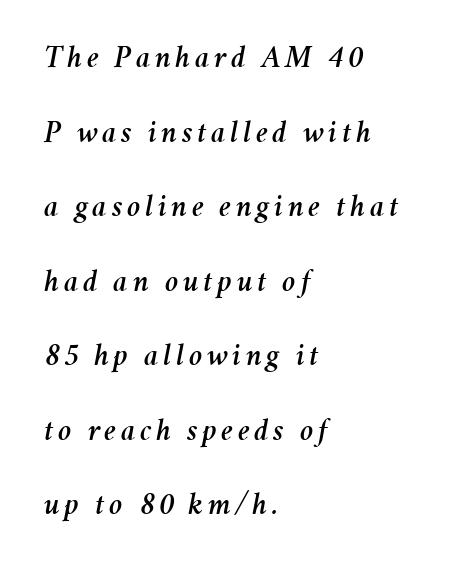
{"italic": "yes", "lean": "right", "slant_degrees": 11, "width": "normal", "stroke_contrast": "medium", "x_height": "medium", "monospaced": "no", "underline": "no", "align": "left", "line_spacing": "loose", "line_spacing_ratio": 2.33, "glyph_px": 32}
